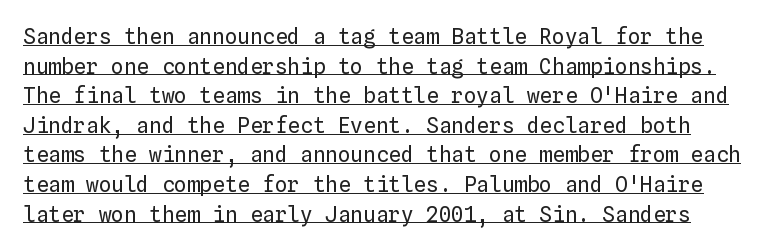
The image shows 21 px text type, upright; set normal line spacing (1.41x), normal letter spacing, underlined.
